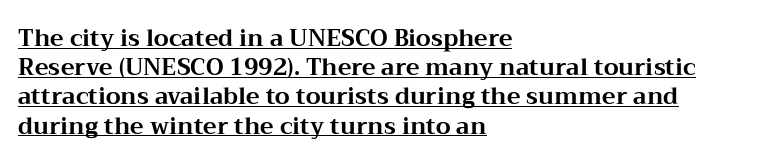
Compared with a centered layout, this one pins lines to the left instead. Caption: standard tracking, unaltered. The glyphs are accompanied by a horizontal stroke just below them. The letters stand straight up with perfectly vertical stems. Rows of type keep a routine distance in the vertical direction.
